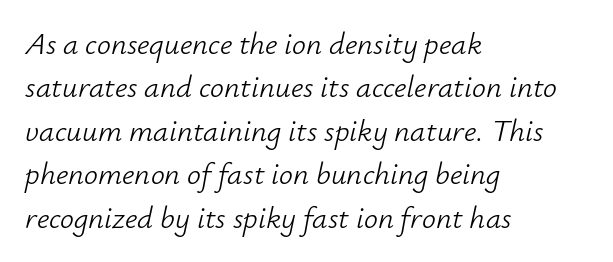
The image shows 31 px light type, italic (leaning right); set left-aligned, normal line spacing (1.4x), normal letter spacing, not underlined; low stroke contrast and a small x-height.
